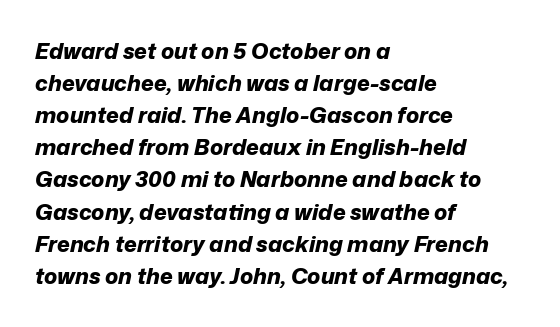
Q: Is the text bold? A: Yes.
Q: Is the text italic (slanted)? A: Yes, it leans right by about 12 degrees.
Q: Is the text underlined? A: No.
Q: How is the paragraph aligned? A: Left-aligned.
Q: Is the spacing between letters normal or unusually wide? A: Normal.
Q: Is the spacing between lines tight, normal or loose? A: Normal.
